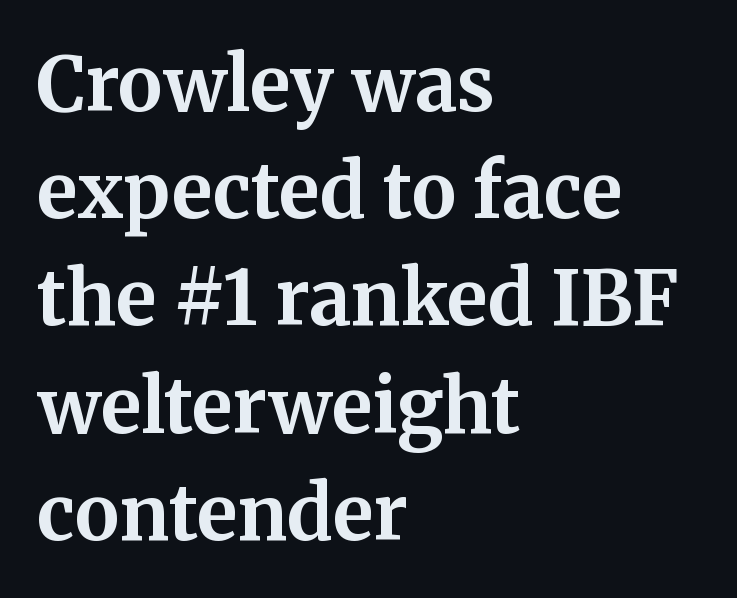
{"serif": "yes", "italic": "no", "bold": "yes", "weight": "bold", "width": "normal", "stroke_contrast": "medium", "x_height": "medium", "monospaced": "no", "underline": "no", "align": "left", "line_spacing": "normal", "line_spacing_ratio": 1.43, "letter_spacing": "normal", "letter_spacing_em": 0.0, "glyph_px": 75}
